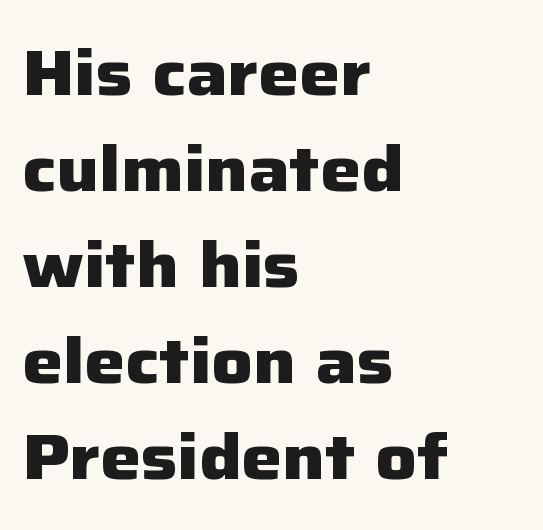
{"serif": "no", "italic": "no", "bold": "yes", "weight": "heavy", "width": "normal", "stroke_contrast": "low", "x_height": "medium", "monospaced": "no", "underline": "no", "align": "left", "line_spacing": "normal", "line_spacing_ratio": 1.5, "letter_spacing": "normal", "letter_spacing_em": 0.0, "glyph_px": 64}
